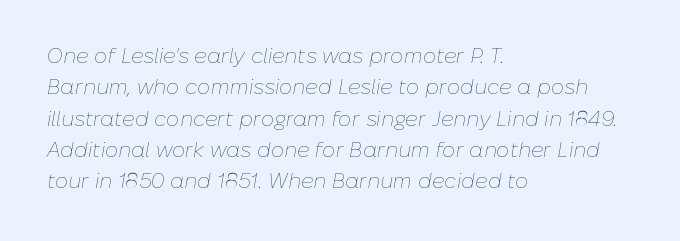
Interline gaps are of average width in this sample. The letters look calm and open, with moderate or lighter stems. Line starts are locked; line ends wander. The passage shown is not underscored anywhere.
